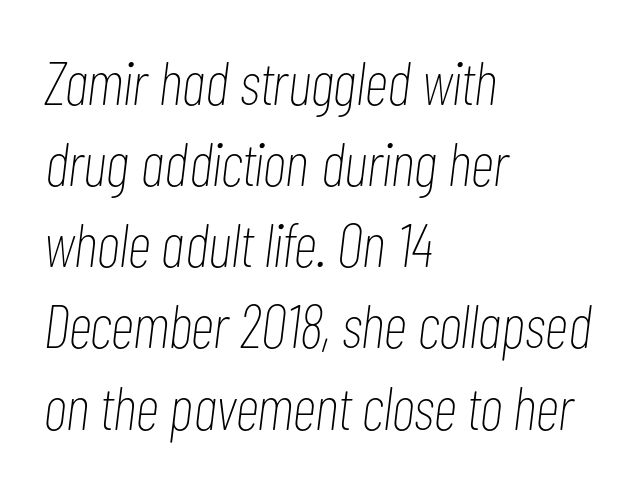
Notice how the stems are inclined rather than vertical — that's the hallmark of italics. The passage shown has conventional tracking throughout. These lines stack with their left ends in a neat column. Interline gaps are of average width in this sample. The words here are not underlined.
